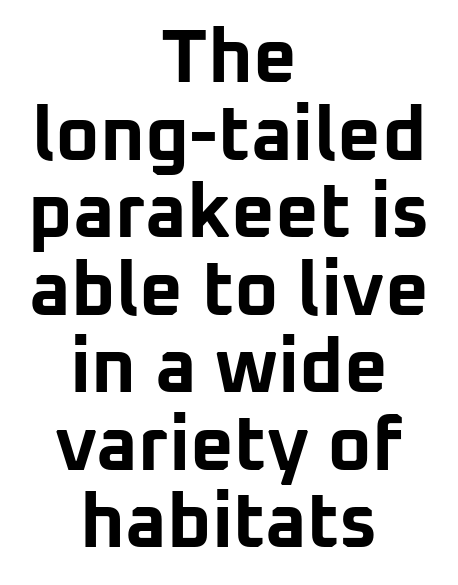
{"serif": "no", "italic": "no", "bold": "yes", "weight": "bold", "width": "normal", "stroke_contrast": "low", "x_height": "medium", "monospaced": "no", "underline": "no", "align": "center", "line_spacing": "tight", "line_spacing_ratio": 1.02, "letter_spacing": "normal", "letter_spacing_em": 0.0, "glyph_px": 76}
